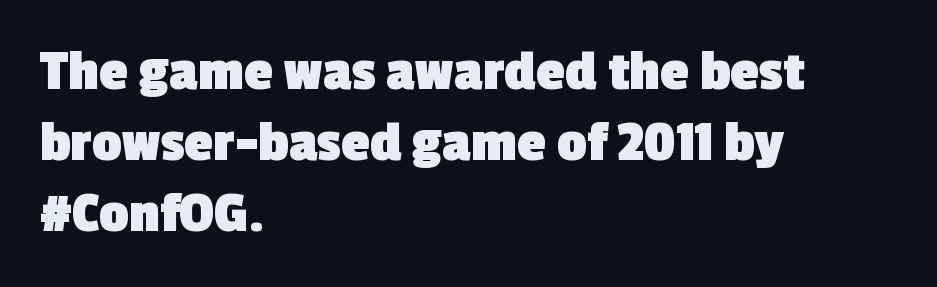
Q: Is the text bold? A: Yes.
Q: Is the typeface a serif or a sans-serif typeface? A: Sans-serif.
Q: Is the text underlined? A: No.
Q: How is the paragraph aligned? A: Left-aligned.
Q: Is the spacing between letters normal or unusually wide? A: Normal.
Q: Width (condensed, normal, or wide)? A: Normal.
Q: x-height? A: Medium.
Q: Monospaced? A: No.
